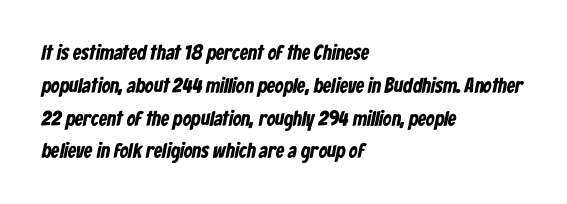
Q: Is the text bold? A: Yes.
Q: Is the text underlined? A: No.
Q: How is the paragraph aligned? A: Left-aligned.
Q: Is the spacing between letters normal or unusually wide? A: Normal.
Q: Is the spacing between lines tight, normal or loose? A: Normal.
